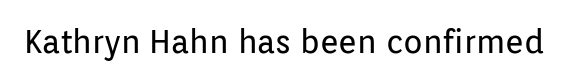
The rendering keeps characters at their native spacing. Each letter's strokes conclude bluntly, with no projecting serifs. Heaviness? Minimal to ordinary, like unemphasized prose. Clear beneath every line of the passage. Character widths vary here, with narrow letters taking less room than wide ones.
